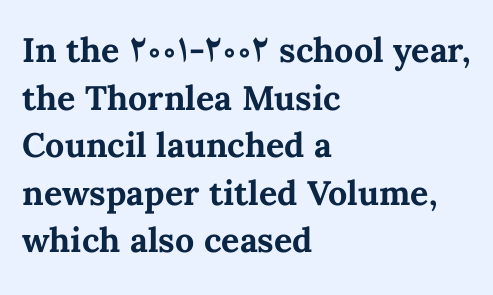
{"italic": "no", "bold": "yes", "weight": "bold", "width": "normal", "stroke_contrast": "medium", "x_height": "medium", "monospaced": "no", "underline": "no", "align": "left", "line_spacing": "normal", "line_spacing_ratio": 1.4, "letter_spacing": "normal", "letter_spacing_em": 0.0, "glyph_px": 34}
